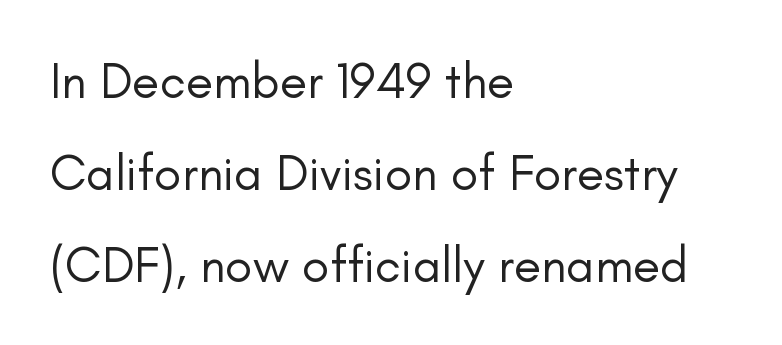
Q: Is the text bold? A: No.
Q: Is the text italic (slanted)? A: No, it is upright.
Q: Is the typeface a serif or a sans-serif typeface? A: Sans-serif.
Q: Is the text underlined? A: No.
Q: How is the paragraph aligned? A: Left-aligned.
Q: Is the spacing between letters normal or unusually wide? A: Normal.
Q: Width (condensed, normal, or wide)? A: Normal.
Q: Stroke contrast? A: Low.
Q: x-height? A: Small.
Q: Monospaced? A: No.
